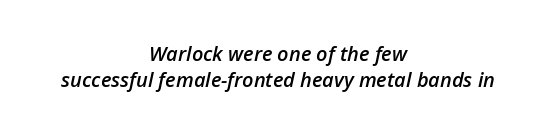
This block has exactly the height ordinary leading produces. Is the letter spacing exaggerated? No — it looks like the ordinary default. The lines are quadded center. Slant detected: the letters are inclined.
